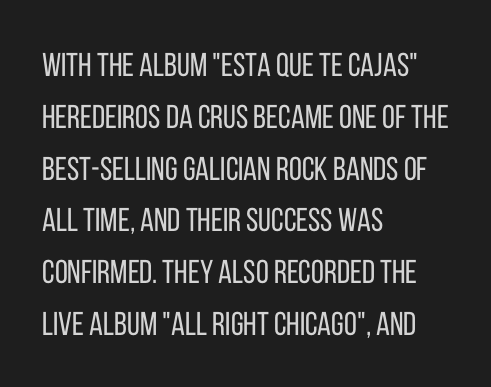
{"serif": "no", "italic": "no", "bold": "no", "weight": "regular", "width": "condensed", "stroke_contrast": "low", "x_height": "large", "monospaced": "no", "underline": "no", "align": "left", "line_spacing": "normal", "line_spacing_ratio": 1.57, "letter_spacing": "normal", "letter_spacing_em": 0.0, "glyph_px": 33}
